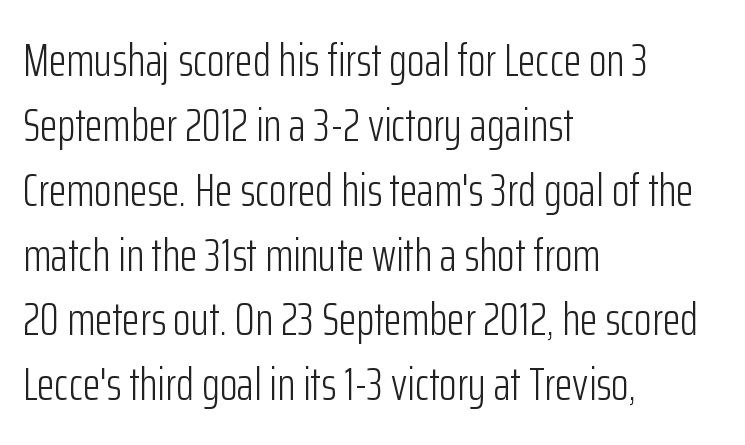
The rendering anchors every line to the left-hand side. The font is comparable to plain body text, perhaps lighter. Decoration check: the copy has no underline. Upright lettering throughout. This block has exactly the height ordinary leading produces.
